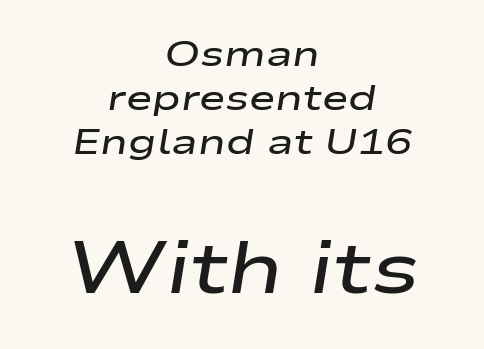
On the weight axis this lands at semibold, roughly 600. The space beneath each line is pristine and unruled. Leftover space on each line is divided equally before and after the words. The letterforms sit shoulder to shoulder at normal distance. Bigger letters appear in the bottom chunk; the top chunk is reduced. The glyphs look as if they've been sheared to an angle.
